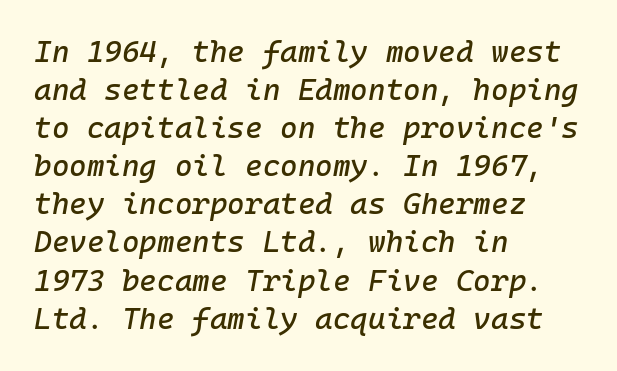
Words appear dense and cohesive because spacing is normal. These lines are rendered in a fixed-pitch font. The space between consecutive lines is moderate. Reading down the block, your eye returns to a fixed left position each line.
